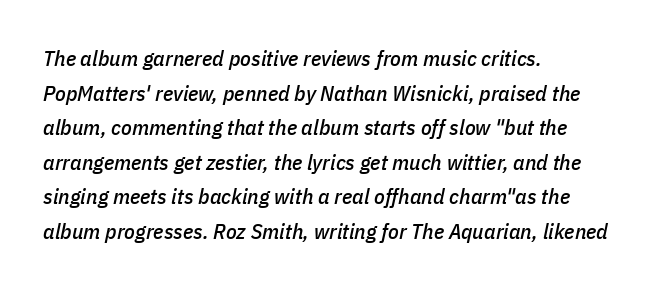
The image shows 22 px text type, italic (leaning right); set left-aligned, normal line spacing (1.57x), normal letter spacing, not underlined.
